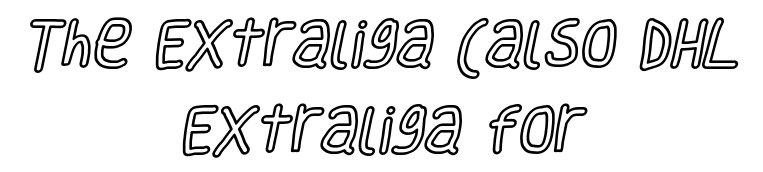
{"width": "condensed", "x_height": "large", "monospaced": "no", "underline": "no", "align": "center", "line_spacing": "normal", "line_spacing_ratio": 1.66, "letter_spacing": "normal", "letter_spacing_em": 0.0, "glyph_px": 52}
